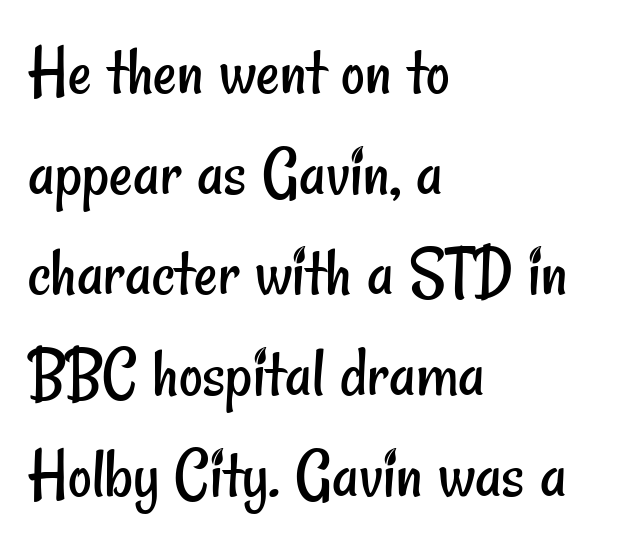
{"serif": "no", "bold": "no", "weight": "regular", "width": "condensed", "stroke_contrast": "low", "x_height": "small", "monospaced": "no", "underline": "no", "align": "left", "line_spacing": "normal", "line_spacing_ratio": 1.38, "letter_spacing": "normal", "letter_spacing_em": 0.0, "glyph_px": 73}
